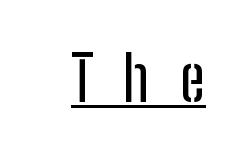
{"serif": "no", "italic": "no", "width": "condensed", "stroke_contrast": "low", "x_height": "medium", "monospaced": "no", "underline": "yes", "letter_spacing": "wide", "letter_spacing_em": 0.49, "glyph_px": 62}
